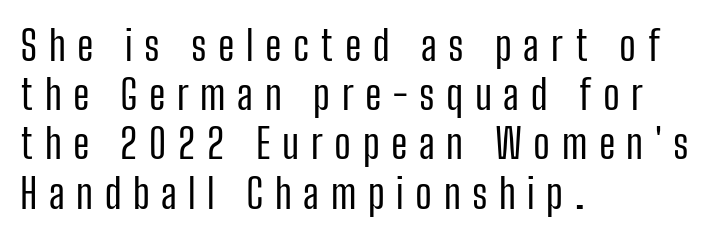
Q: Is the text bold? A: No.
Q: Is the text italic (slanted)? A: No, it is upright.
Q: Is the typeface a serif or a sans-serif typeface? A: Sans-serif.
Q: Is the text underlined? A: No.
Q: How is the paragraph aligned? A: Left-aligned.
Q: Is the spacing between letters normal or unusually wide? A: Unusually wide.
Q: Width (condensed, normal, or wide)? A: Condensed.
Q: Stroke contrast? A: Low.
Q: x-height? A: Medium.
Q: Monospaced? A: No.
